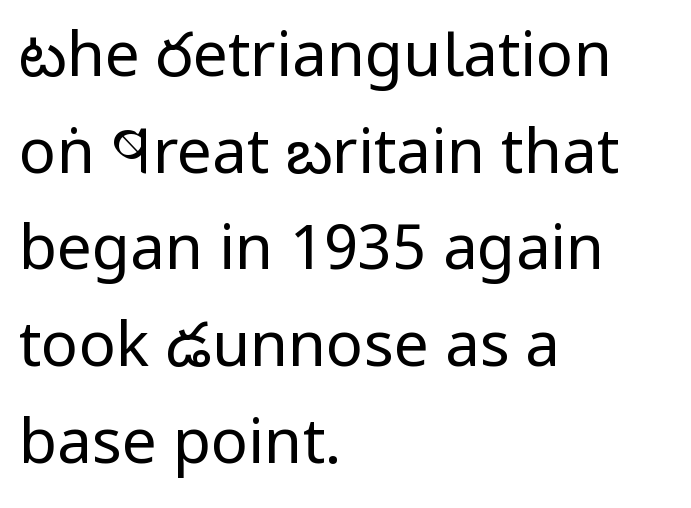
Q: Is the text bold? A: No.
Q: Is the text italic (slanted)? A: No, it is upright.
Q: Is the typeface a serif or a sans-serif typeface? A: Sans-serif.
Q: Is the text underlined? A: No.
Q: How is the paragraph aligned? A: Left-aligned.
Q: Is the spacing between letters normal or unusually wide? A: Normal.
Q: Is the spacing between lines tight, normal or loose? A: Normal.
Q: Width (condensed, normal, or wide)? A: Condensed.
Q: Stroke contrast? A: Low.
Q: x-height? A: Large.
Q: Monospaced? A: No.
